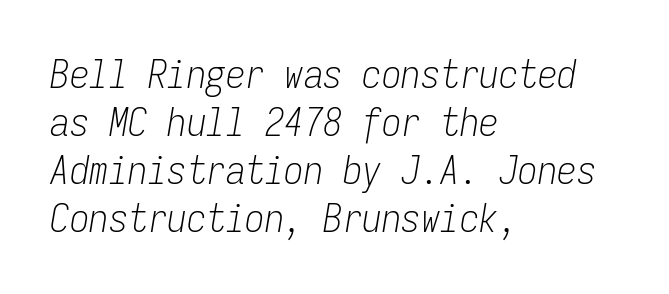
Each word holds together tightly as a unit, with standard inter-letter gaps. Counters stay open thanks to moderate or lighter strokes. Rendered with sloped, italic letterforms. Has an underline been added? It has not. Every row of glyphs begins at an identical x-position on the left. Monospaced: the letters line up in strict vertical columns.
